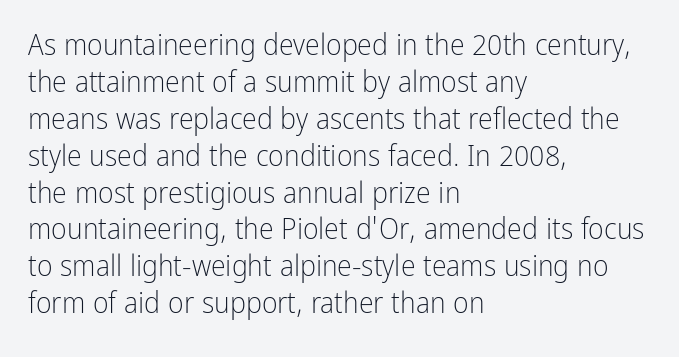
Q: Is the text bold? A: No.
Q: Is the text italic (slanted)? A: No, it is upright.
Q: Is the typeface a serif or a sans-serif typeface? A: Sans-serif.
Q: Is the text underlined? A: No.
Q: How is the paragraph aligned? A: Left-aligned.
Q: Is the spacing between letters normal or unusually wide? A: Normal.
Q: Width (condensed, normal, or wide)? A: Condensed.
Q: Stroke contrast? A: Low.
Q: x-height? A: Medium.
Q: Monospaced? A: No.
